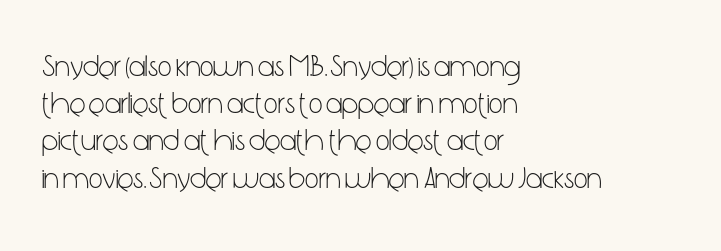
The image shows 30 px light, condensed sans-serif type, upright; set left-aligned, line spacing 1.24x, normal letter spacing, not underlined; low stroke contrast and a medium x-height.
